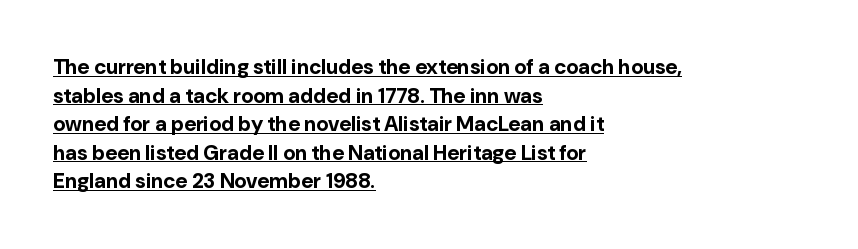
Q: Is the text bold? A: Yes.
Q: Is the text italic (slanted)? A: No, it is upright.
Q: Is the text underlined? A: Yes.
Q: How is the paragraph aligned? A: Left-aligned.
Q: Is the spacing between letters normal or unusually wide? A: Normal.
Q: Is the spacing between lines tight, normal or loose? A: Normal.
